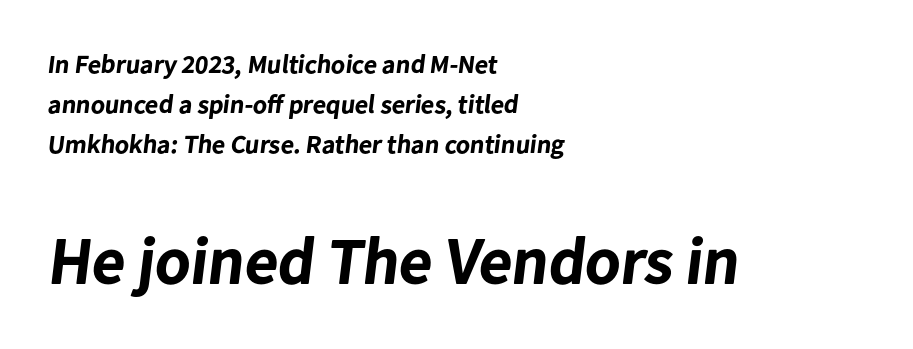
{"serif": "no", "bold": "yes", "weight": "bold", "width": "normal", "stroke_contrast": "low", "x_height": "medium", "monospaced": "no", "underline": "no", "align": "left", "line_spacing": "normal", "line_spacing_ratio": 1.54, "letter_spacing": "normal", "letter_spacing_em": 0.0, "larger_block": "second", "size_ratio": 2.5, "glyph_px": 65}
